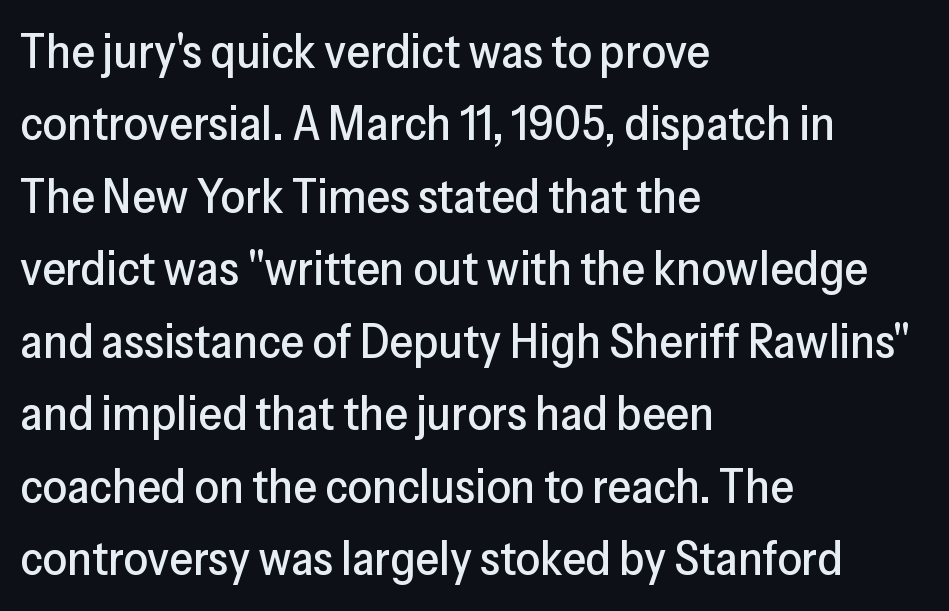
This sample has the flowing, uneven cadence of proportional lettering. Underline: absent. Quick note: interline space is typical. The letters stand upright; this is a roman face. This sample uses a sans-serif face.
